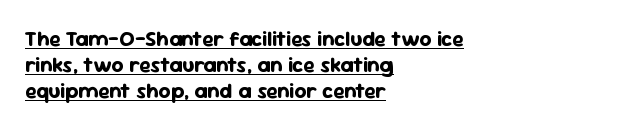
The image shows 21 px bold type, upright; set left-aligned, normal line spacing (1.25x), normal letter spacing, underlined.
